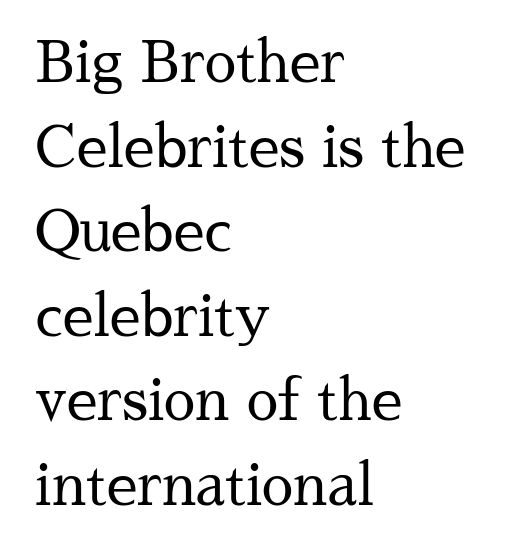
The image shows 56 px regular-weight serif type, upright; set left-aligned, normal line spacing (1.51x), normal letter spacing, not underlined; medium stroke contrast and a medium x-height.
